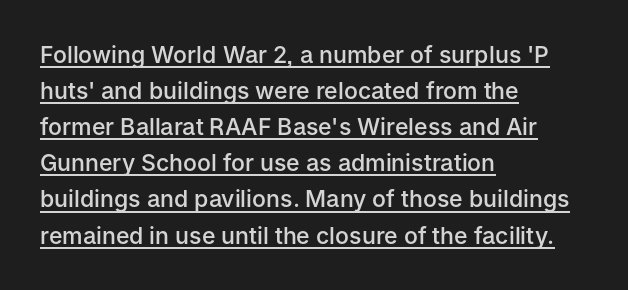
Q: Is the text bold? A: Semi-bold.
Q: Is the text italic (slanted)? A: No, it is upright.
Q: Is the text underlined? A: Yes.
Q: How is the paragraph aligned? A: Left-aligned.
Q: Is the spacing between letters normal or unusually wide? A: Normal.
Q: Is the spacing between lines tight, normal or loose? A: Normal.
